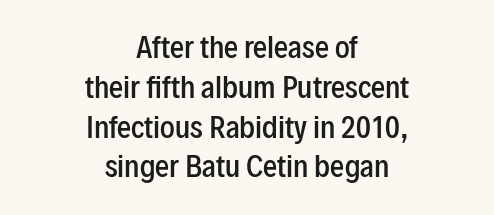
The image shows 28 px semibold, condensed sans-serif type, upright; set centered, normal line spacing (1.42x), normal letter spacing, not underlined; low stroke contrast and a medium x-height.
